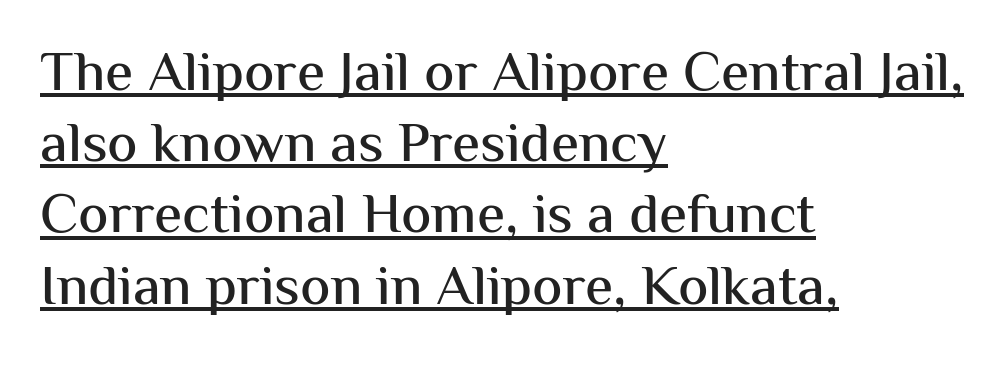
Q: Is the text italic (slanted)? A: No, it is upright.
Q: Is the typeface a serif or a sans-serif typeface? A: Sans-serif.
Q: Is the text underlined? A: Yes.
Q: How is the paragraph aligned? A: Left-aligned.
Q: Is the spacing between letters normal or unusually wide? A: Normal.
Q: Is the spacing between lines tight, normal or loose? A: Normal.
Q: Width (condensed, normal, or wide)? A: Normal.
Q: Stroke contrast? A: Medium.
Q: x-height? A: Medium.
Q: Monospaced? A: No.
